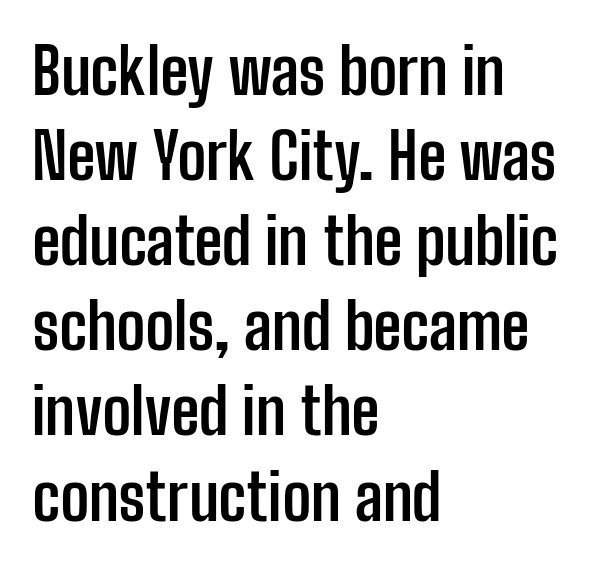
{"serif": "no", "italic": "no", "bold": "yes", "weight": "semibold", "width": "condensed", "stroke_contrast": "low", "x_height": "medium", "monospaced": "no", "underline": "no", "align": "left", "line_spacing": "normal", "line_spacing_ratio": 1.33, "letter_spacing": "normal", "letter_spacing_em": 0.0, "glyph_px": 64}
